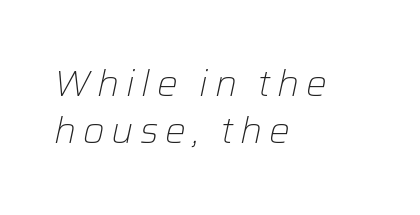
The cut favours lightness, reaching ordinary text weight at its darkest. The zone under the glyphs is completely vacant. Is this a fixed-width face? No — the glyphs have proportional, varying widths. Tall strokes in this sample are angled rather than plumb. Line spacing here is normal.
